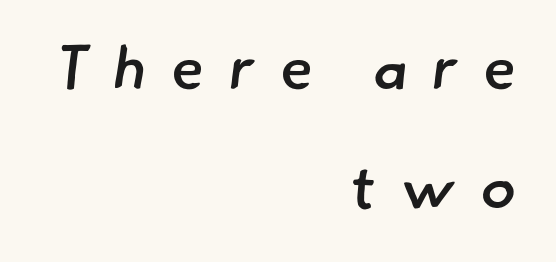
The image shows 60 px semibold sans-serif type; set right-aligned, loose line spacing (2.0x), unusually wide letter spacing (+0.41 em), not underlined; low stroke contrast and a small x-height.
